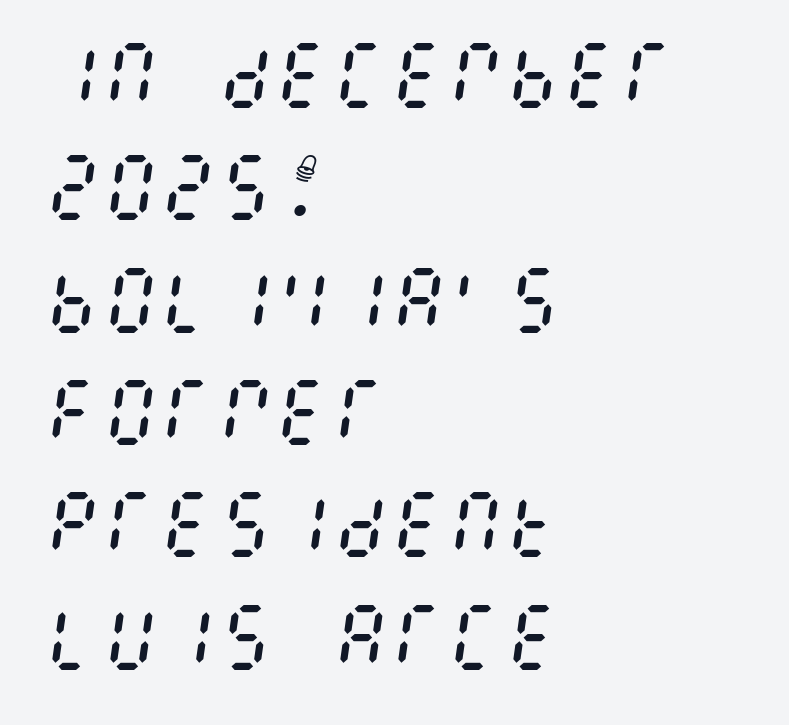
Q: Is the text bold? A: No.
Q: Is the text italic (slanted)? A: Yes, it leans right by about 8 degrees.
Q: Is the text underlined? A: No.
Q: How is the paragraph aligned? A: Left-aligned.
Q: Is the spacing between letters normal or unusually wide? A: Normal.
Q: Is the spacing between lines tight, normal or loose? A: Normal.
Q: Width (condensed, normal, or wide)? A: Condensed.
Q: Stroke contrast? A: Medium.
Q: x-height? A: Large.
